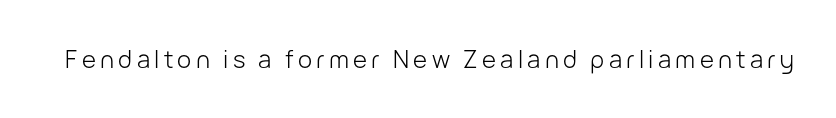
Q: Is the text bold? A: No.
Q: Is the text italic (slanted)? A: No, it is upright.
Q: Is the text underlined? A: No.
